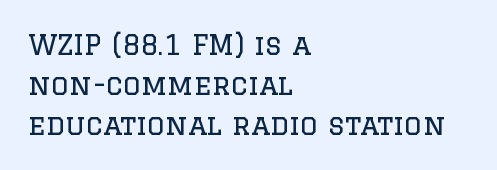
{"serif": "yes", "italic": "no", "bold": "no", "weight": "regular", "width": "normal", "stroke_contrast": "low", "x_height": "large", "monospaced": "no", "underline": "no", "align": "left", "line_spacing": "normal", "line_spacing_ratio": 1.43, "letter_spacing": "normal", "letter_spacing_em": 0.0, "glyph_px": 28}
